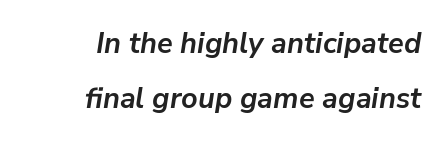
{"italic": "yes", "lean": "right", "slant_degrees": 9, "bold": "yes", "weight": "semibold", "width": "normal", "stroke_contrast": "low", "x_height": "medium", "monospaced": "no", "underline": "no", "align": "right", "line_spacing": "loose", "line_spacing_ratio": 1.91, "letter_spacing": "normal", "letter_spacing_em": 0.0, "glyph_px": 29}
